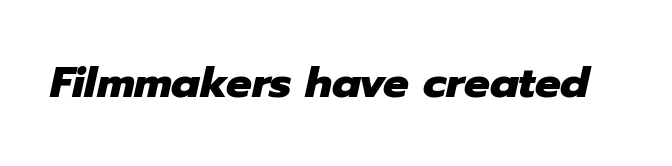
The image shows 43 px heavy type, italic (leaning right); set normal letter spacing, not underlined; low stroke contrast and a medium x-height.
